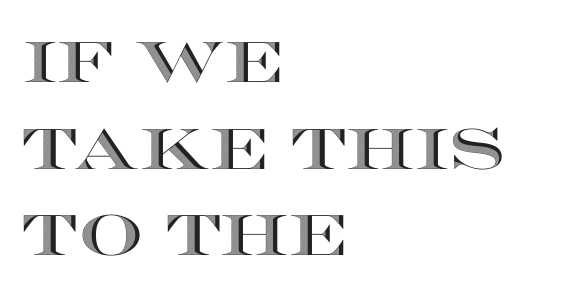
Q: Is the text italic (slanted)? A: No, it is upright.
Q: Is the text underlined? A: No.
Q: How is the paragraph aligned? A: Left-aligned.
Q: Is the spacing between letters normal or unusually wide? A: Normal.
Q: Is the spacing between lines tight, normal or loose? A: Normal.
Q: Width (condensed, normal, or wide)? A: Wide.
Q: x-height? A: Large.
Q: Monospaced? A: No.
